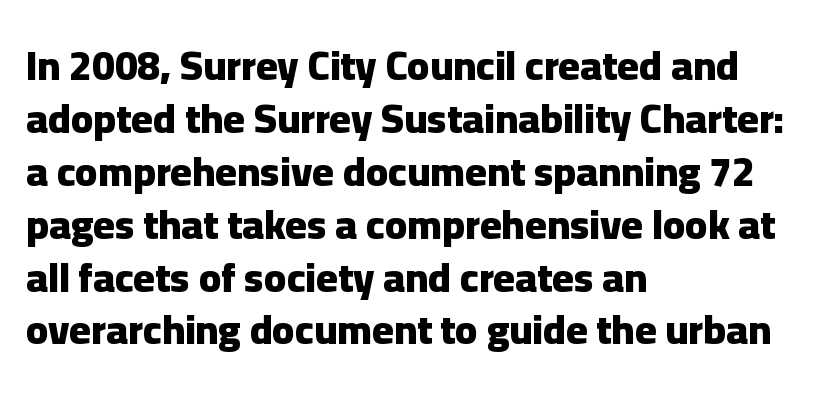
Q: Is the text bold? A: Yes.
Q: Is the text italic (slanted)? A: No, it is upright.
Q: Is the typeface a serif or a sans-serif typeface? A: Sans-serif.
Q: Is the text underlined? A: No.
Q: How is the paragraph aligned? A: Left-aligned.
Q: Is the spacing between letters normal or unusually wide? A: Normal.
Q: Is the spacing between lines tight, normal or loose? A: Normal.
Q: Width (condensed, normal, or wide)? A: Normal.
Q: Stroke contrast? A: Low.
Q: x-height? A: Medium.
Q: Monospaced? A: No.
